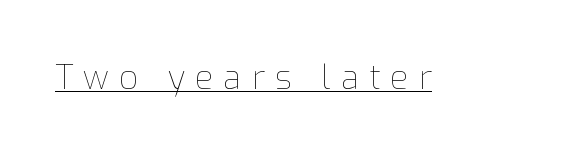
{"italic": "no", "bold": "no", "weight": "thin", "width": "normal", "stroke_contrast": "low", "x_height": "medium", "monospaced": "no", "underline": "yes", "letter_spacing": "wide", "letter_spacing_em": 0.31, "glyph_px": 33}
